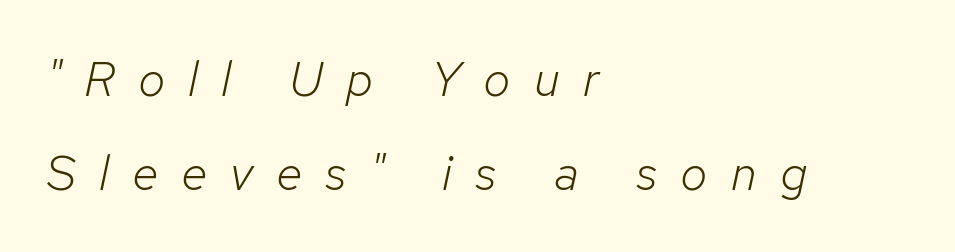
Q: Is the text bold? A: No.
Q: Is the text italic (slanted)? A: Yes, it leans right by about 12 degrees.
Q: Is the text underlined? A: No.
Q: How is the paragraph aligned? A: Left-aligned.
Q: Is the spacing between letters normal or unusually wide? A: Unusually wide.
Q: Is the spacing between lines tight, normal or loose? A: Loose.
Q: Width (condensed, normal, or wide)? A: Normal.
Q: Stroke contrast? A: Low.
Q: x-height? A: Medium.
Q: Monospaced? A: No.
